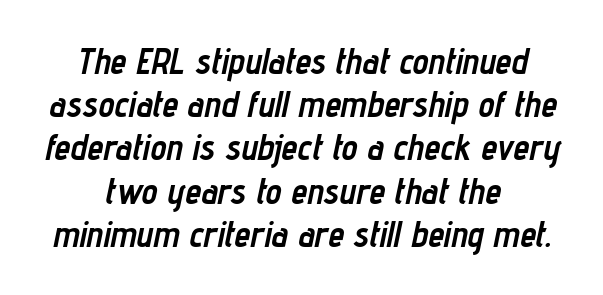
The image shows 36 px semibold, condensed type, italic (leaning right); set centered, line spacing 1.2x, normal letter spacing, not underlined; low stroke contrast and a medium x-height.
